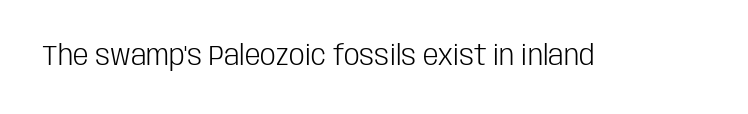
Q: Is the text bold? A: No.
Q: Is the text italic (slanted)? A: No, it is upright.
Q: Is the typeface a serif or a sans-serif typeface? A: Sans-serif.
Q: Is the text underlined? A: No.
Q: Is the spacing between letters normal or unusually wide? A: Normal.
Q: Width (condensed, normal, or wide)? A: Condensed.
Q: Stroke contrast? A: Low.
Q: x-height? A: Large.
Q: Monospaced? A: No.
